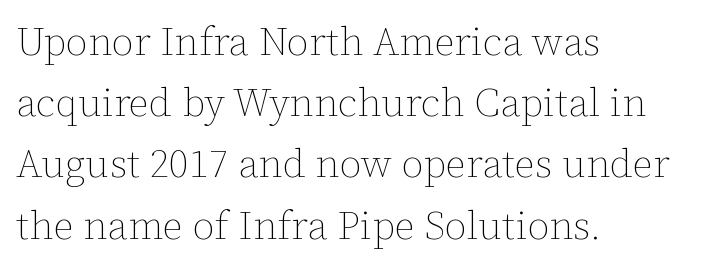
The image shows 40 px thin type, upright; set left-aligned, normal line spacing (1.53x), normal letter spacing, not underlined; low stroke contrast and a medium x-height.
